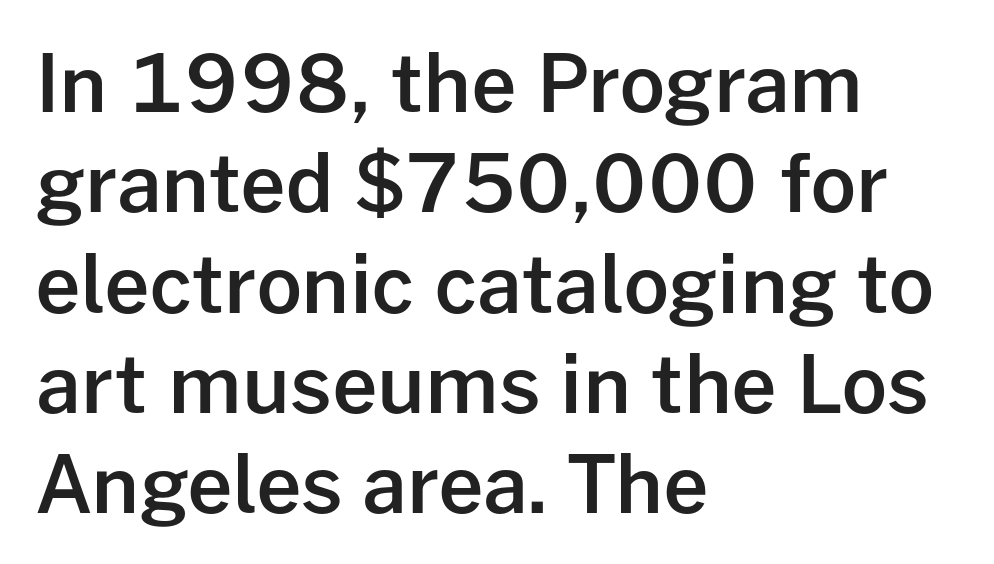
On the weight axis this lands at semibold, roughly 600. This sample uses plain, unmodified letter spacing. Spacing verdict: proportional, widths tailored to each character. Look at the bottom of the vertical strokes: they stop flat, with no serifs. The leading is moderate, giving the passage an even texture. Lines of text with bare space underneath.
